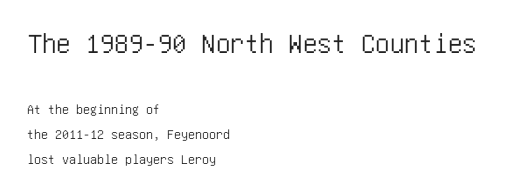
{"serif": "no", "italic": "no", "width": "condensed", "stroke_contrast": "low", "x_height": "large", "underline": "no", "align": "left", "line_spacing_ratio": 1.76, "letter_spacing": "normal", "letter_spacing_em": 0.0, "larger_block": "first", "size_ratio": 2.07, "glyph_px": 29}
